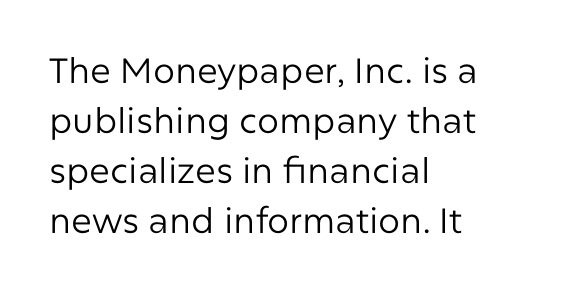
Layout note: lines flush left. It's the straight-up-and-down kind of type. The passage shown is typed in a proportional face where columns would drift. Evenly set lines give the paragraph a standard silhouette.
